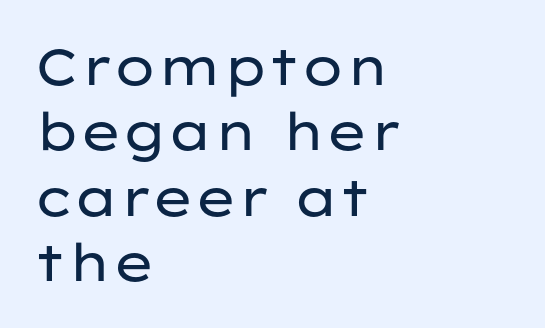
The paragraph has a hard left edge and a soft right edge. Inter-character spacing is left at the font's built-in metrics. Beneath every word, the page is bare. The cut favours lightness, reaching ordinary text weight at its darkest. This is the regular roman posture of the typeface.
